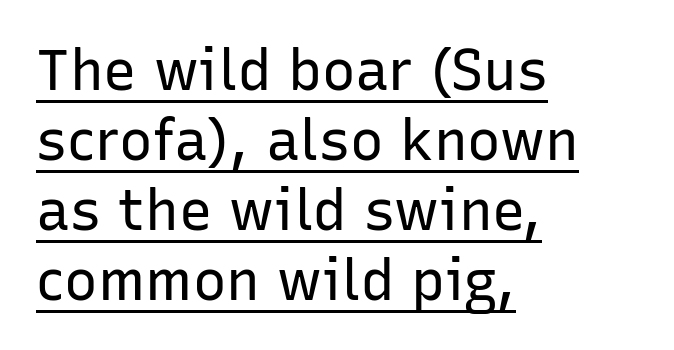
{"serif": "no", "italic": "no", "bold": "no", "weight": "regular", "width": "normal", "stroke_contrast": "low", "x_height": "medium", "monospaced": "no", "underline": "yes", "align": "left", "line_spacing": "normal", "line_spacing_ratio": 1.25, "letter_spacing": "normal", "letter_spacing_em": 0.0, "glyph_px": 56}
